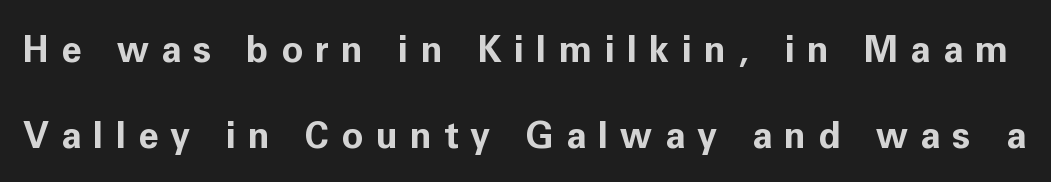
The image shows 36 px bold sans-serif type, upright; set loose line spacing (2.4x), unusually wide letter spacing (+0.34 em), not underlined; low stroke contrast and a medium x-height.
